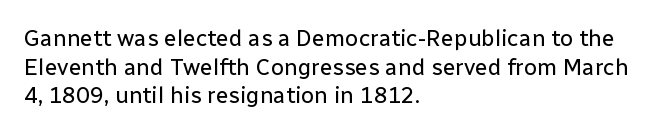
Beneath every word, the page is bare. On a weight scale, this lands at 450 or below. Look at the tracking — it's just the regular setting, nothing added. The typesetter chose a ragged-right arrangement here. Upright lettering throughout.
